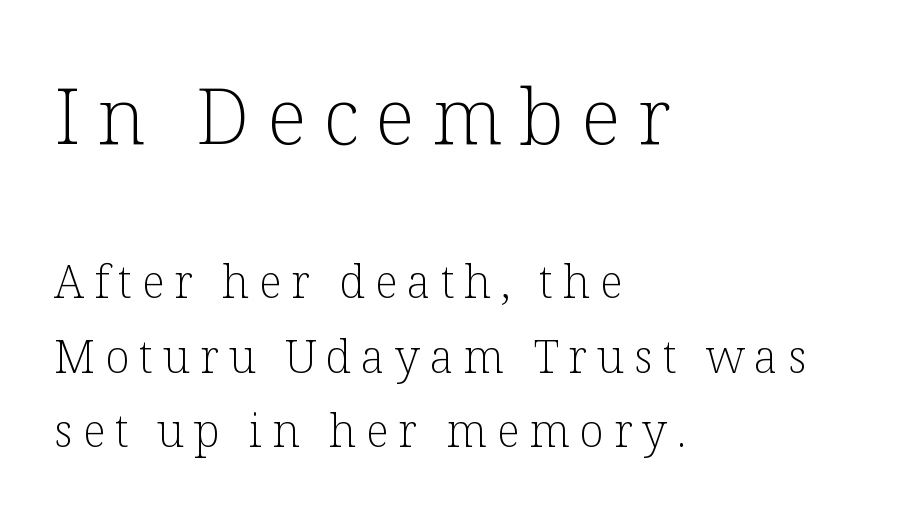
{"serif": "yes", "italic": "no", "bold": "no", "weight": "light", "width": "normal", "stroke_contrast": "low", "x_height": "medium", "monospaced": "no", "underline": "no", "align": "left", "line_spacing": "normal", "line_spacing_ratio": 1.66, "letter_spacing": "wide", "letter_spacing_em": 0.22, "larger_block": "first", "size_ratio": 1.73, "glyph_px": 78}
